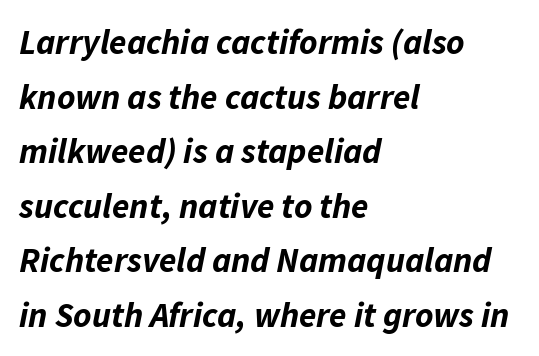
Q: Is the text bold? A: Yes.
Q: Is the text italic (slanted)? A: Yes, it leans right by about 11 degrees.
Q: Is the text underlined? A: No.
Q: How is the paragraph aligned? A: Left-aligned.
Q: Is the spacing between letters normal or unusually wide? A: Normal.
Q: Is the spacing between lines tight, normal or loose? A: Normal.
Q: Width (condensed, normal, or wide)? A: Normal.
Q: Stroke contrast? A: Low.
Q: x-height? A: Medium.
Q: Monospaced? A: No.
